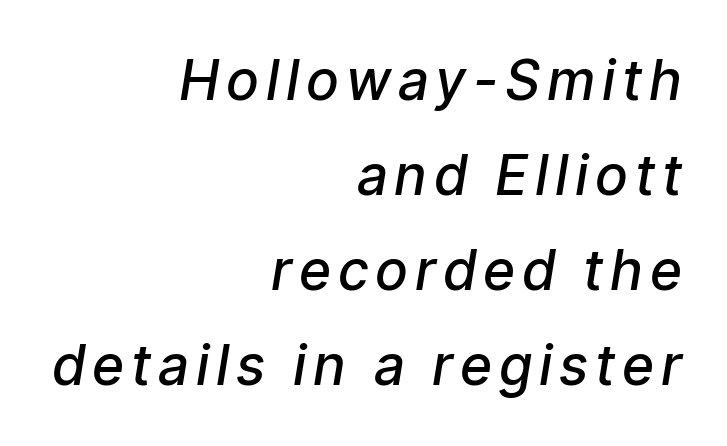
{"italic": "yes", "lean": "right", "slant_degrees": 9, "bold": "semi", "weight": "semibold", "width": "condensed", "stroke_contrast": "low", "x_height": "medium", "monospaced": "no", "underline": "no", "align": "right", "line_spacing_ratio": 1.73, "glyph_px": 55}
